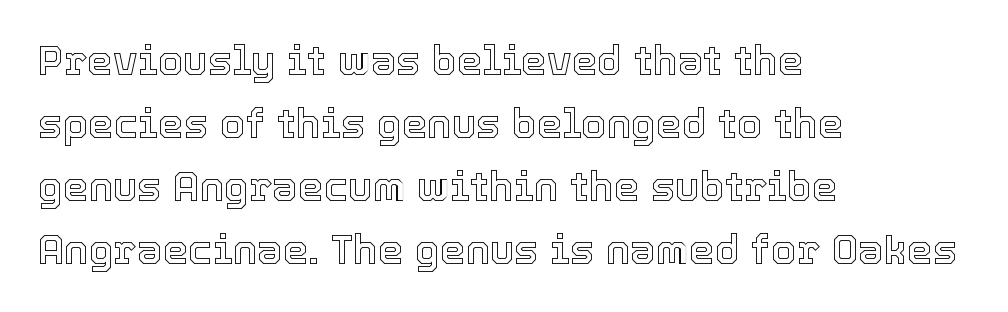
Q: Is the text italic (slanted)? A: No, it is upright.
Q: Is the text underlined? A: No.
Q: How is the paragraph aligned? A: Left-aligned.
Q: Is the spacing between letters normal or unusually wide? A: Normal.
Q: Is the spacing between lines tight, normal or loose? A: Normal.
Q: Width (condensed, normal, or wide)? A: Normal.
Q: x-height? A: Medium.
Q: Monospaced? A: No.
